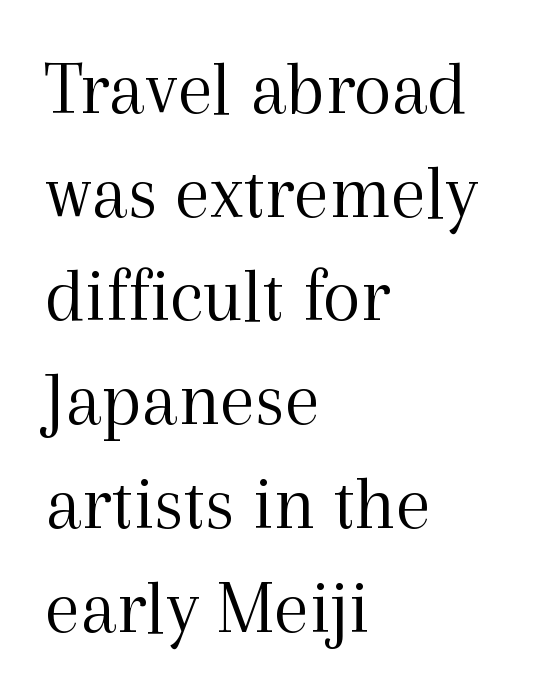
{"serif": "yes", "italic": "no", "bold": "no", "weight": "light", "width": "normal", "x_height": "medium", "monospaced": "no", "underline": "no", "align": "left", "line_spacing": "normal", "line_spacing_ratio": 1.33, "letter_spacing": "normal", "letter_spacing_em": 0.0, "glyph_px": 78}
